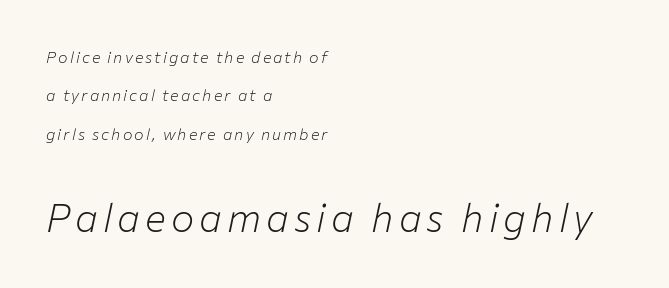
The image shows 39 px light type, italic (leaning right); set left-aligned, loose line spacing (2.4x), not underlined; the second (bottom) block is 2.44x larger; low stroke contrast and a medium x-height.
